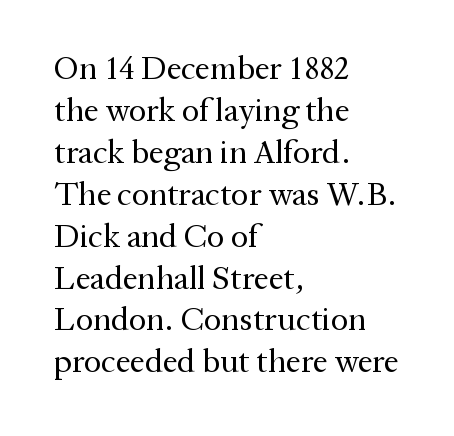
Q: Is the text bold? A: No.
Q: Is the text italic (slanted)? A: No, it is upright.
Q: Is the typeface a serif or a sans-serif typeface? A: Serif.
Q: Is the text underlined? A: No.
Q: How is the paragraph aligned? A: Left-aligned.
Q: Is the spacing between letters normal or unusually wide? A: Normal.
Q: Is the spacing between lines tight, normal or loose? A: Normal.
Q: Width (condensed, normal, or wide)? A: Normal.
Q: Stroke contrast? A: Medium.
Q: x-height? A: Medium.
Q: Monospaced? A: No.
